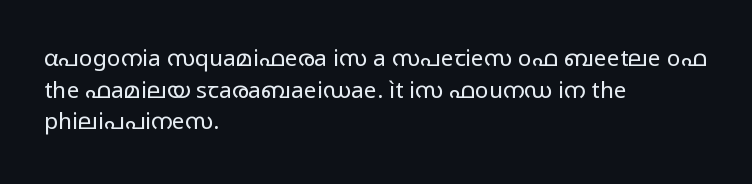
{"italic": "no", "bold": "no", "underline": "no", "align": "left", "line_spacing": "normal", "line_spacing_ratio": 1.37, "letter_spacing": "normal", "letter_spacing_em": 0.0, "glyph_px": 23}
